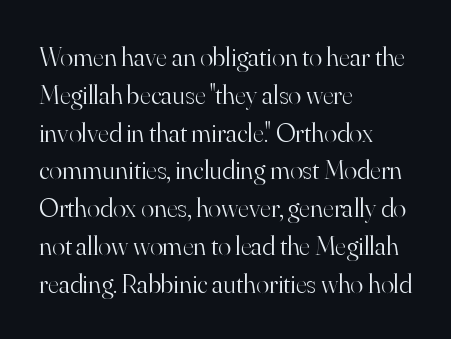
Short note: letters normally spaced. These lines are set flush left with a ragged right edge. The passage shown is not bold in any degree. Rows of type keep a routine distance in the vertical direction. This is the regular roman posture of the typeface.
